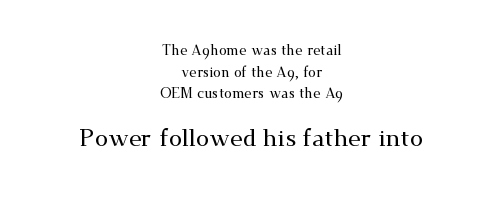
{"italic": "no", "underline": "no", "align": "center", "line_spacing": "normal", "line_spacing_ratio": 1.55, "letter_spacing": "normal", "letter_spacing_em": 0.0, "larger_block": "second", "size_ratio": 1.71, "glyph_px": 24}
